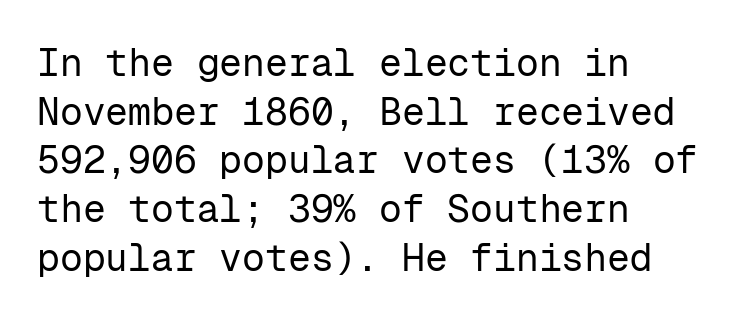
The designer went with a sans here, leaving each stem footless. The string is rendered with underlining switched off. Bold? No — there's no thickening of the strokes. Do the characters align in a grid? Yes, the font is monospaced.
